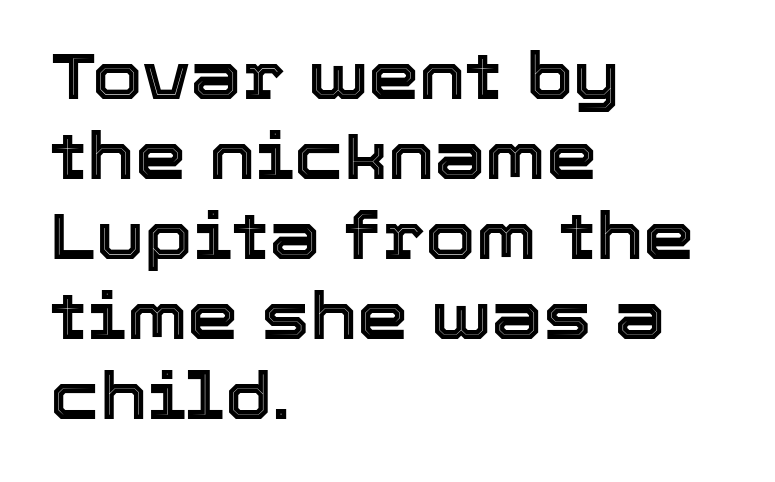
Spacing between characters is what you'd get straight out of the box. The space beneath each line is pristine and unruled. This is the regular roman posture of the typeface. Looks like regular typesetting: each glyph gets only the width it needs. The rag falls on the right side of this text block.
